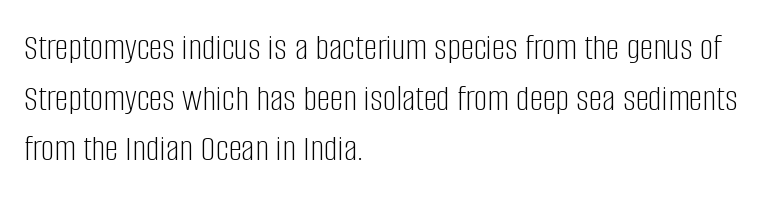
The passage shown is typed in a proportional face where columns would drift. The tracking reads as untouched default to a designer's eye. Ink coverage per letter is moderate at most. Descenders hang freely into open space. Vertically, the passage feels balanced, rows spaced as you'd expect. Stroke terminals: plain, sans-serif.
